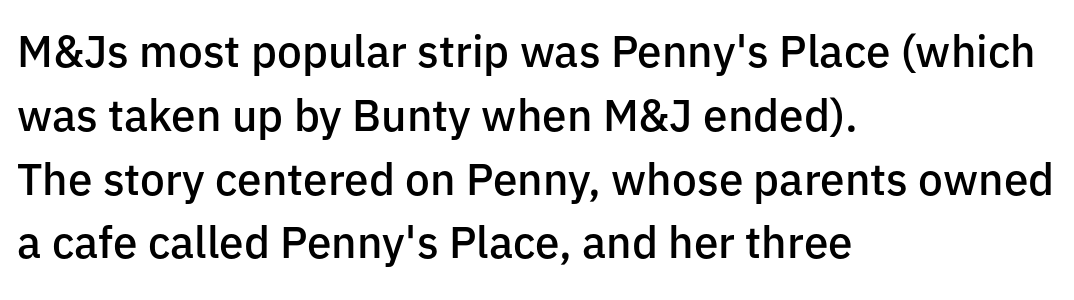
Has an underline been added? It has not. Is this a fixed-width face? No — the glyphs have proportional, varying widths. The vertical gap from one line to the next is medium. Horizontally, the lines are justified to the leading edge only.
